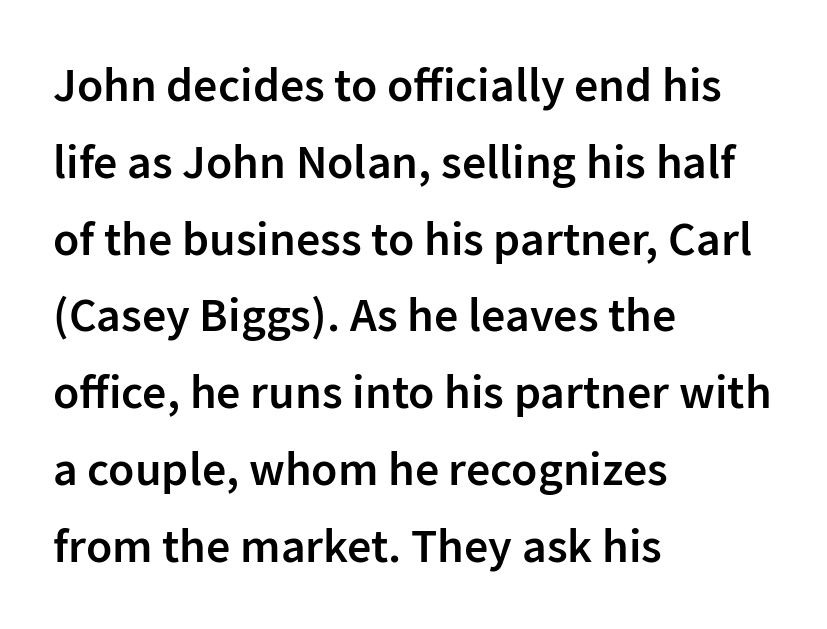
{"serif": "no", "italic": "no", "bold": "semi", "weight": "semibold", "width": "normal", "stroke_contrast": "low", "x_height": "medium", "monospaced": "no", "underline": "no", "align": "left", "line_spacing": "normal", "line_spacing_ratio": 1.6, "letter_spacing": "normal", "letter_spacing_em": 0.0, "glyph_px": 48}
